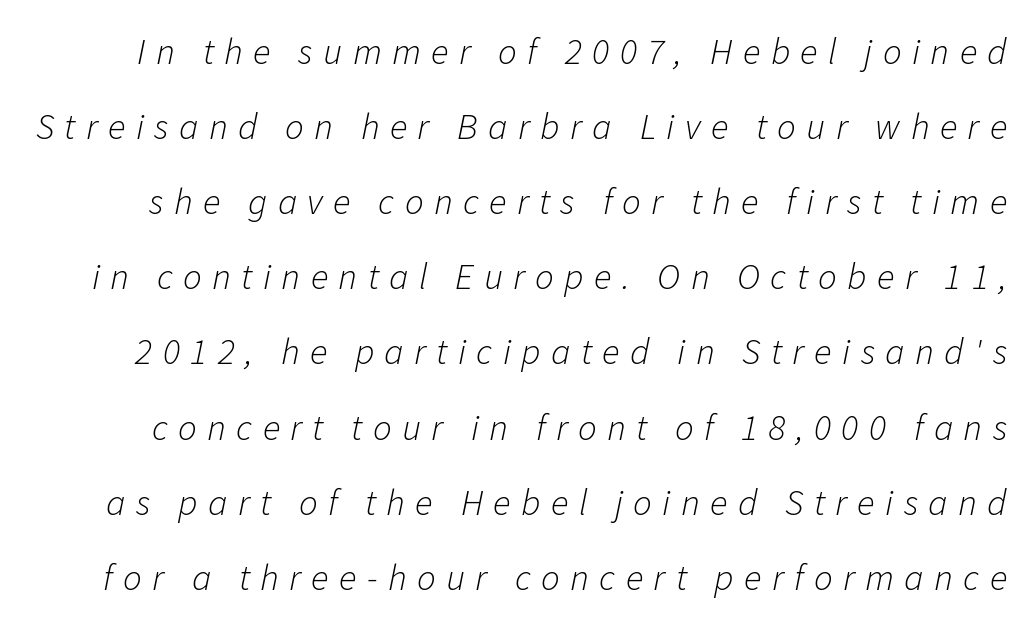
{"italic": "yes", "lean": "right", "slant_degrees": 11, "bold": "no", "weight": "light", "width": "normal", "stroke_contrast": "low", "x_height": "medium", "monospaced": "no", "underline": "no", "line_spacing": "loose", "line_spacing_ratio": 2.03, "letter_spacing": "wide", "letter_spacing_em": 0.28, "glyph_px": 37}
